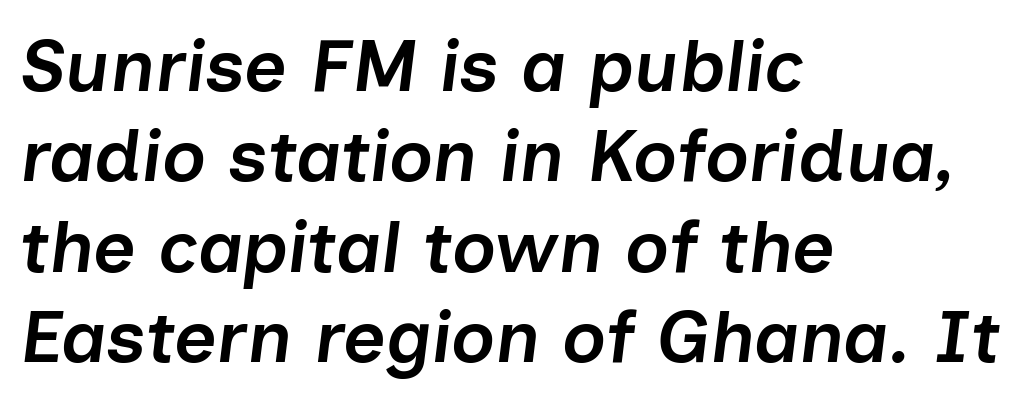
The image shows 74 px semibold type, italic (leaning right); set left-aligned, line spacing 1.22x, normal letter spacing, not underlined; low stroke contrast and a medium x-height.
